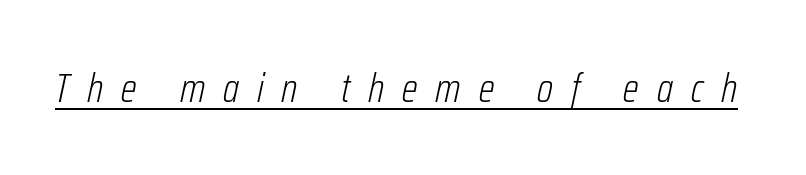
Q: Is the text bold? A: No.
Q: Is the text italic (slanted)? A: Yes, it leans right by about 12 degrees.
Q: Is the text underlined? A: Yes.
Q: Is the spacing between letters normal or unusually wide? A: Unusually wide.
Q: Width (condensed, normal, or wide)? A: Condensed.
Q: Stroke contrast? A: Low.
Q: x-height? A: Medium.
Q: Monospaced? A: No.
